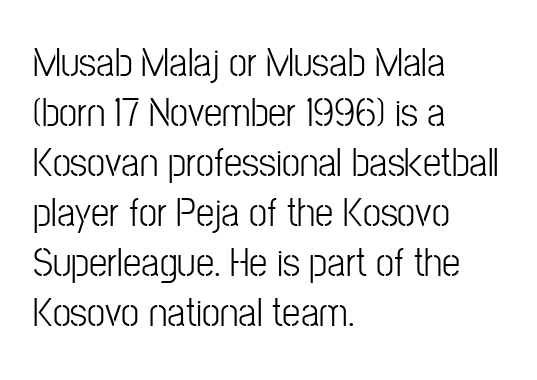
Q: Is the text bold? A: No.
Q: Is the text italic (slanted)? A: No, it is upright.
Q: Is the typeface a serif or a sans-serif typeface? A: Sans-serif.
Q: Is the text underlined? A: No.
Q: How is the paragraph aligned? A: Left-aligned.
Q: Is the spacing between letters normal or unusually wide? A: Normal.
Q: Width (condensed, normal, or wide)? A: Condensed.
Q: Stroke contrast? A: Low.
Q: x-height? A: Medium.
Q: Monospaced? A: No.
